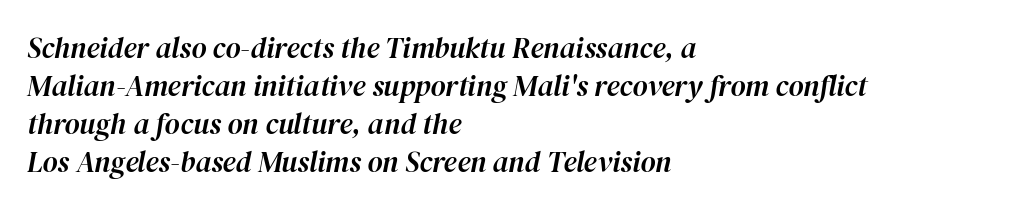
Q: Is the text italic (slanted)? A: Yes, it leans right by about 12 degrees.
Q: Is the text underlined? A: No.
Q: How is the paragraph aligned? A: Left-aligned.
Q: Is the spacing between letters normal or unusually wide? A: Normal.
Q: Is the spacing between lines tight, normal or loose? A: Normal.
Q: Width (condensed, normal, or wide)? A: Normal.
Q: Stroke contrast? A: High.
Q: x-height? A: Medium.
Q: Monospaced? A: No.
